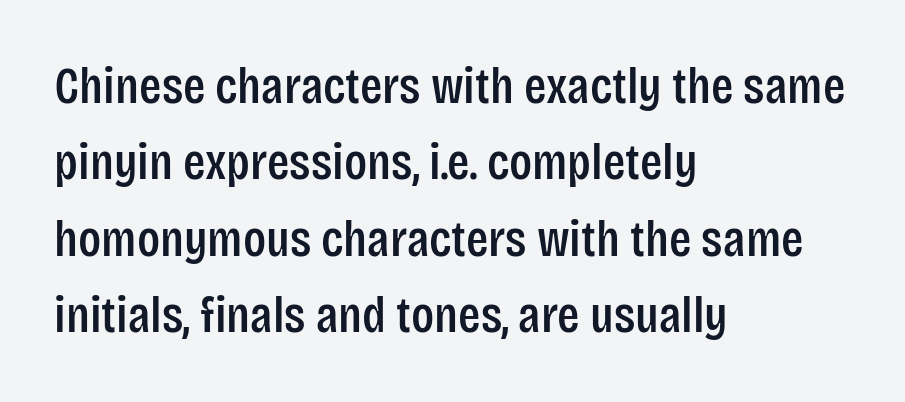
The image shows 52 px condensed sans-serif type, upright; set left-aligned, normal line spacing (1.47x), normal letter spacing, not underlined; low stroke contrast and a large x-height.
